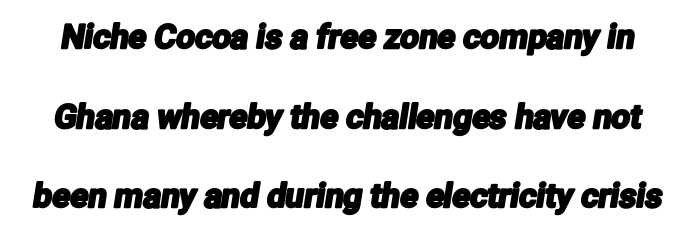
The image shows 33 px condensed sans-serif type; set loose line spacing (2.41x), normal letter spacing, not underlined; low stroke contrast and a medium x-height.
